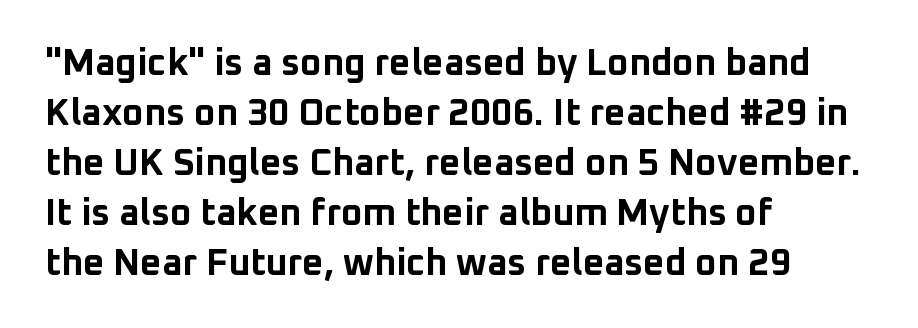
{"serif": "no", "italic": "no", "bold": "yes", "weight": "bold", "width": "normal", "stroke_contrast": "low", "x_height": "medium", "monospaced": "no", "underline": "no", "align": "left", "line_spacing": "normal", "line_spacing_ratio": 1.35, "letter_spacing": "normal", "letter_spacing_em": 0.0, "glyph_px": 37}
